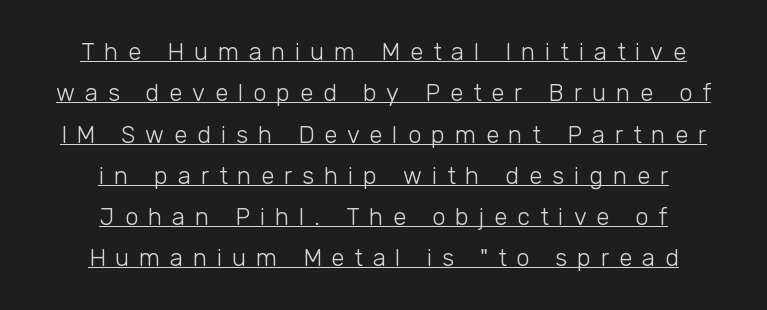
The image shows 24 px text type, upright; set centered, line spacing 1.72x, unusually wide letter spacing (+0.41 em), underlined.
